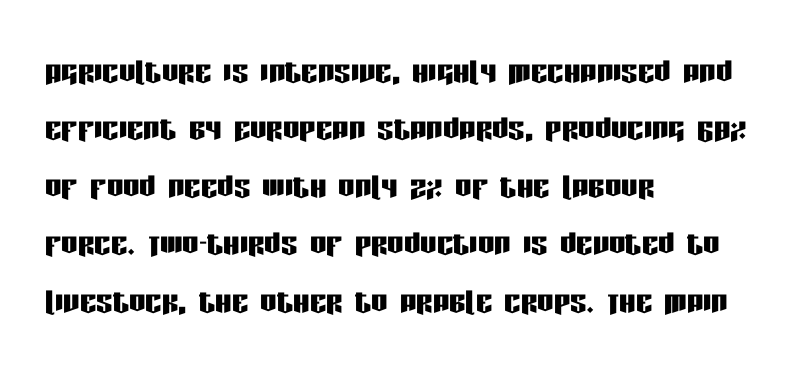
Each letter's strokes conclude bluntly, with no projecting serifs. Each word holds together tightly as a unit, with standard inter-letter gaps. This sample is left-justified, so line endings fall wherever the words run out. Spacing verdict: proportional, widths tailored to each character. Check under the words: just untouched page. If you drew a line through each stem, it would be perfectly vertical.
